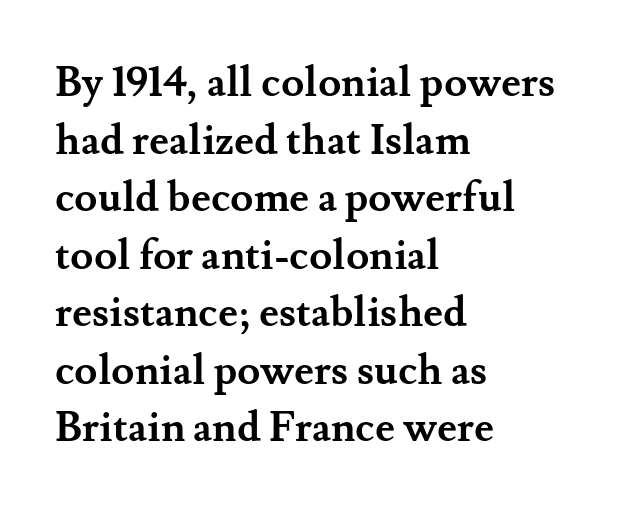
{"serif": "yes", "italic": "no", "bold": "yes", "weight": "semibold", "width": "normal", "stroke_contrast": "medium", "x_height": "small", "monospaced": "no", "underline": "no", "align": "left", "line_spacing": "normal", "line_spacing_ratio": 1.37, "letter_spacing": "normal", "letter_spacing_em": 0.0, "glyph_px": 42}
